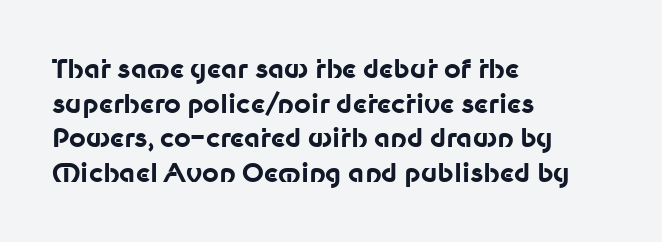
The image shows 26 px bold type, upright; set left-aligned, normal line spacing (1.33x), normal letter spacing, not underlined.
